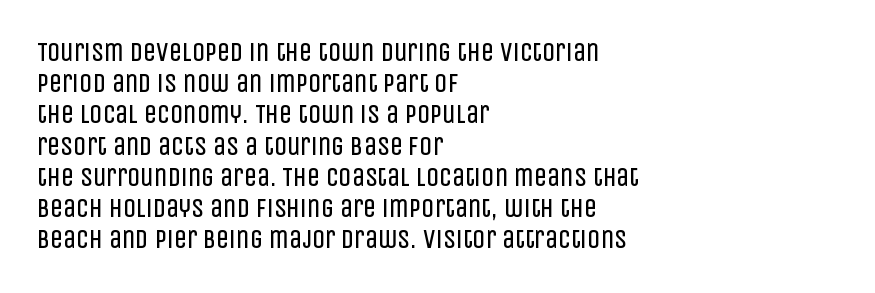
Q: Is the text bold? A: No.
Q: Is the text italic (slanted)? A: No, it is upright.
Q: Is the text underlined? A: No.
Q: How is the paragraph aligned? A: Left-aligned.
Q: Is the spacing between letters normal or unusually wide? A: Normal.
